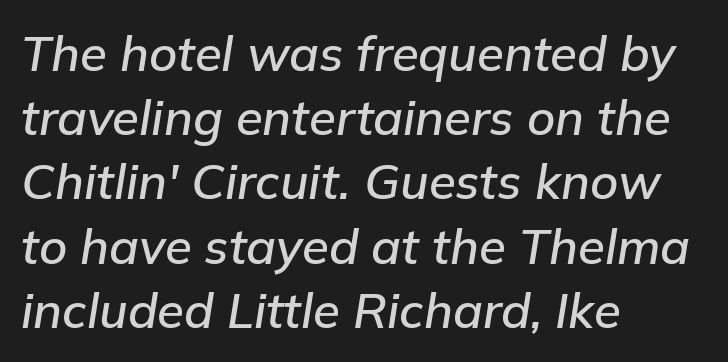
The line-height multiplier appears to be the usual default. A bare baseline throughout the passage. Where is the straight margin? On the left. Varying glyph widths throughout — classic text-font behaviour.
